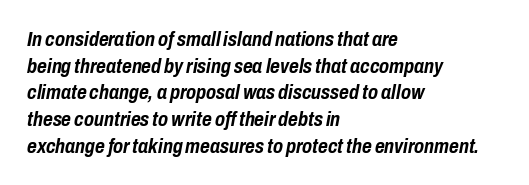
Q: Is the text bold? A: Yes.
Q: Is the text italic (slanted)? A: Yes, it leans right by about 10 degrees.
Q: Is the text underlined? A: No.
Q: How is the paragraph aligned? A: Left-aligned.
Q: Is the spacing between letters normal or unusually wide? A: Normal.
Q: Is the spacing between lines tight, normal or loose? A: Normal.
